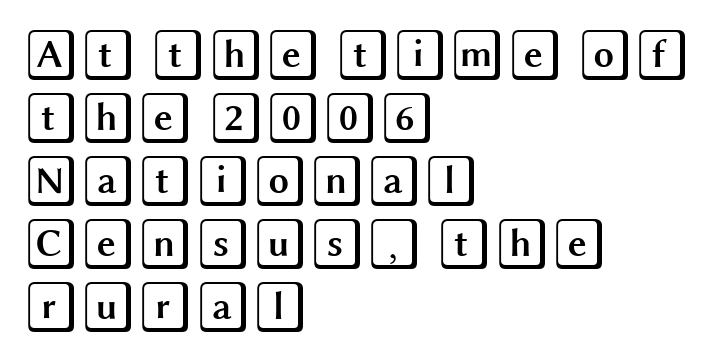
The axis of the letterforms is exactly vertical. Short and long lines alike share a common starting point at left. What stands out about the letter spacing? Nothing — it is the standard amount. The string is rendered with underlining switched off.
